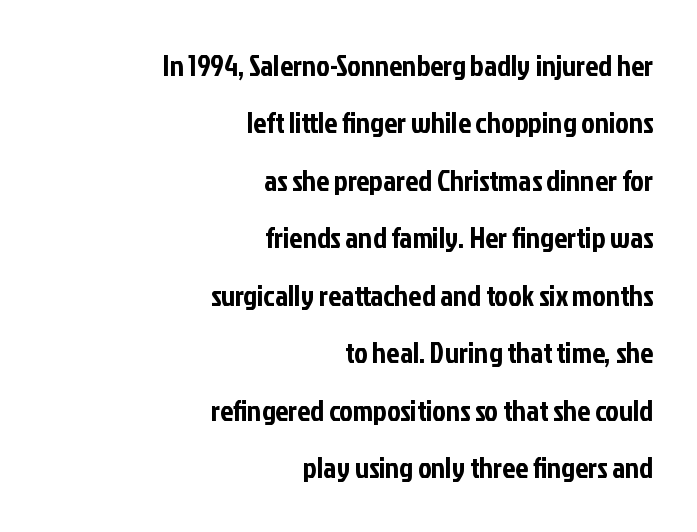
Q: Is the text italic (slanted)? A: No, it is upright.
Q: Is the typeface a serif or a sans-serif typeface? A: Sans-serif.
Q: Is the text underlined? A: No.
Q: How is the paragraph aligned? A: Right-aligned.
Q: Is the spacing between letters normal or unusually wide? A: Normal.
Q: Is the spacing between lines tight, normal or loose? A: Loose.
Q: Width (condensed, normal, or wide)? A: Condensed.
Q: Stroke contrast? A: Low.
Q: x-height? A: Medium.
Q: Monospaced? A: No.
